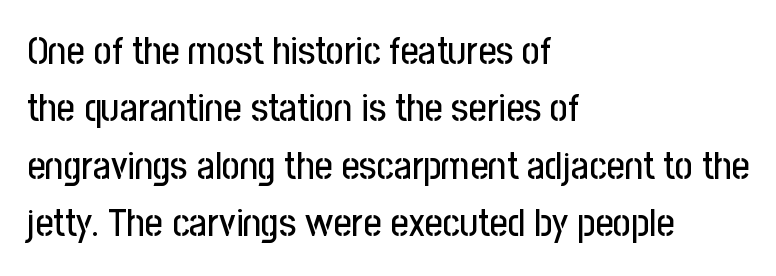
Q: Is the text italic (slanted)? A: No, it is upright.
Q: Is the typeface a serif or a sans-serif typeface? A: Sans-serif.
Q: Is the text underlined? A: No.
Q: How is the paragraph aligned? A: Left-aligned.
Q: Is the spacing between letters normal or unusually wide? A: Normal.
Q: Is the spacing between lines tight, normal or loose? A: Normal.
Q: Width (condensed, normal, or wide)? A: Condensed.
Q: Stroke contrast? A: Low.
Q: x-height? A: Medium.
Q: Monospaced? A: No.
